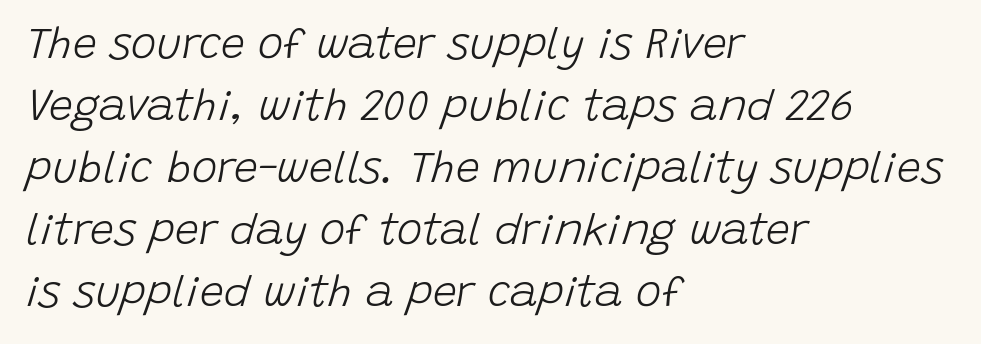
{"italic": "yes", "lean": "right", "slant_degrees": 15, "bold": "no", "weight": "light", "width": "normal", "stroke_contrast": "low", "x_height": "large", "monospaced": "no", "underline": "no", "align": "left", "line_spacing": "normal", "line_spacing_ratio": 1.44, "letter_spacing": "normal", "letter_spacing_em": 0.0, "glyph_px": 43}
